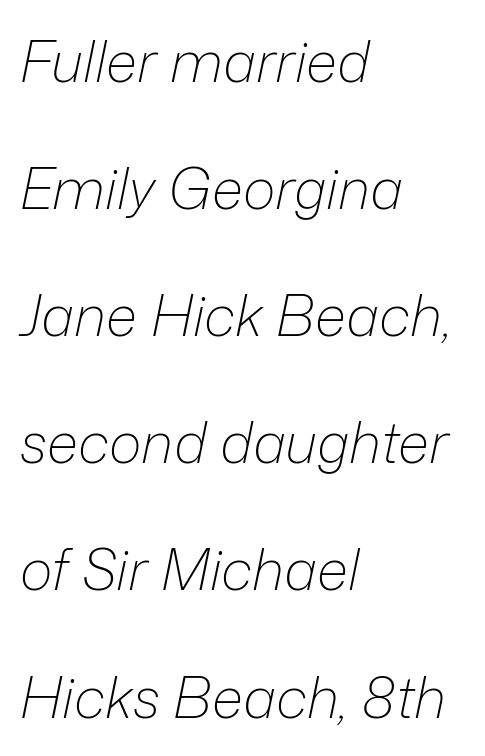
The image shows 56 px light type, italic (leaning right); set left-aligned, loose line spacing (2.27x), normal letter spacing, not underlined; low stroke contrast and a medium x-height.
